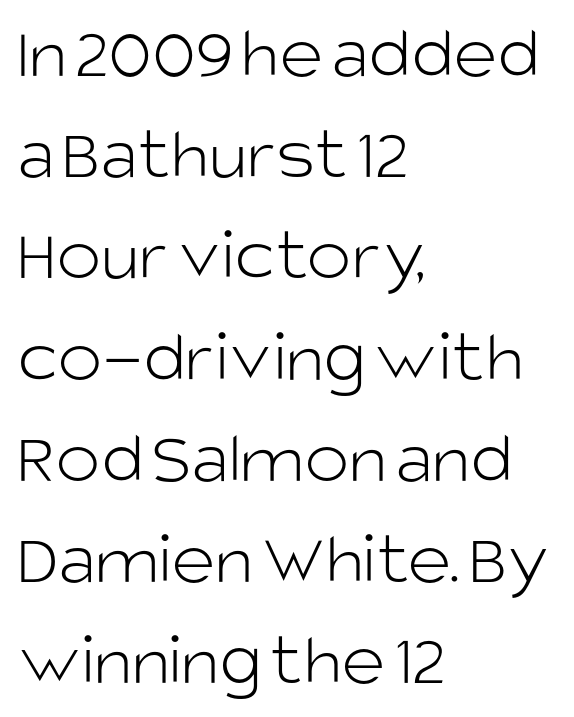
Q: Is the text bold? A: No.
Q: Is the text italic (slanted)? A: No, it is upright.
Q: Is the typeface a serif or a sans-serif typeface? A: Sans-serif.
Q: Is the text underlined? A: No.
Q: How is the paragraph aligned? A: Left-aligned.
Q: Is the spacing between letters normal or unusually wide? A: Normal.
Q: Is the spacing between lines tight, normal or loose? A: Normal.
Q: Width (condensed, normal, or wide)? A: Normal.
Q: Stroke contrast? A: Low.
Q: x-height? A: Large.
Q: Monospaced? A: No.
